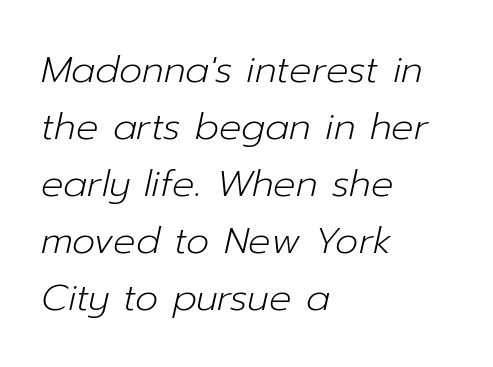
{"italic": "yes", "lean": "right", "slant_degrees": 12, "bold": "no", "weight": "light", "width": "normal", "stroke_contrast": "low", "x_height": "medium", "monospaced": "no", "underline": "no", "align": "left", "line_spacing": "normal", "line_spacing_ratio": 1.54, "letter_spacing": "normal", "letter_spacing_em": 0.0, "glyph_px": 37}
